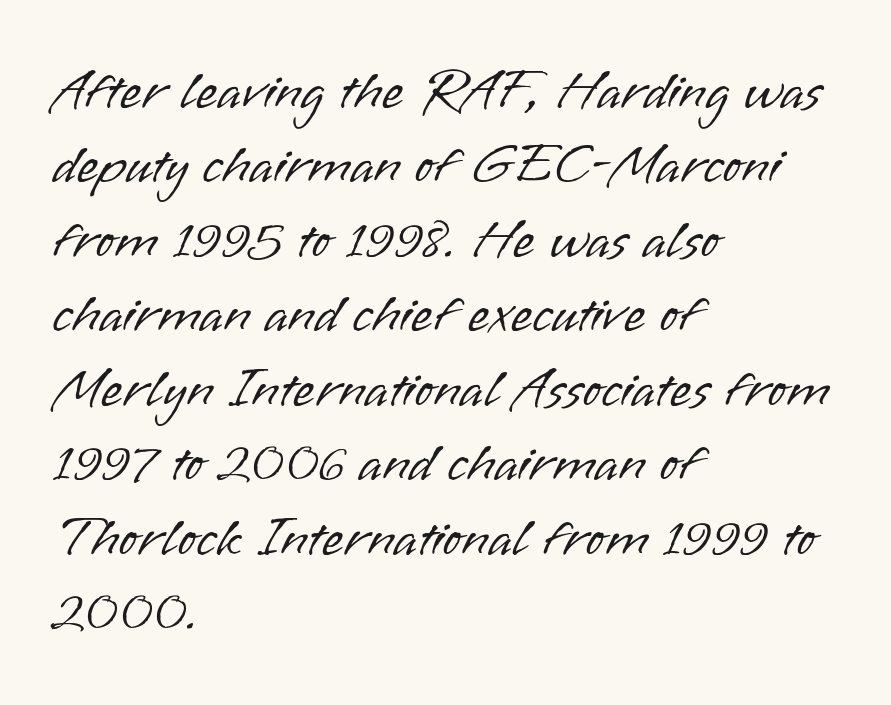
The space between consecutive lines is moderate. Font category for this specimen: sans-serif. A typesetter would call this zero additional tracking. Which margin do the lines hug? The left one — the right edge is uneven.
